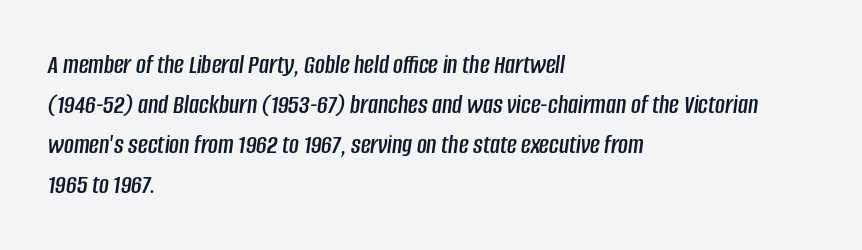
{"italic": "yes", "lean": "right", "slant_degrees": 8, "underline": "no", "align": "left", "line_spacing": "normal", "line_spacing_ratio": 1.48, "letter_spacing": "normal", "letter_spacing_em": 0.0, "glyph_px": 27}
